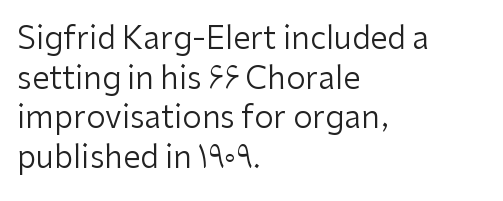
{"serif": "no", "italic": "no", "bold": "no", "weight": "regular", "width": "normal", "stroke_contrast": "low", "x_height": "medium", "monospaced": "no", "underline": "no", "align": "left", "line_spacing": "normal", "line_spacing_ratio": 1.28, "letter_spacing": "normal", "letter_spacing_em": 0.0, "glyph_px": 31}
